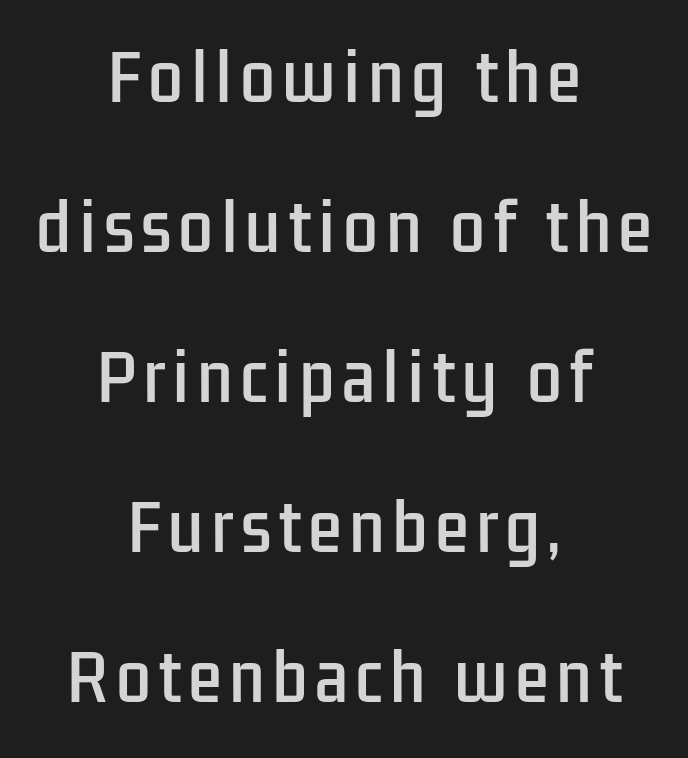
The image shows 62 px condensed sans-serif type, upright; set centered, loose line spacing (2.42x), not underlined; low stroke contrast and a medium x-height.
